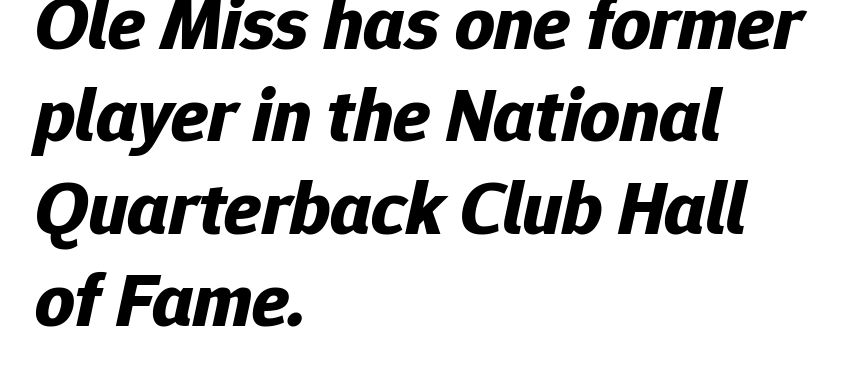
Q: Is the text bold? A: Yes.
Q: Is the text italic (slanted)? A: Yes, it leans right by about 12 degrees.
Q: Is the text underlined? A: No.
Q: How is the paragraph aligned? A: Left-aligned.
Q: Is the spacing between letters normal or unusually wide? A: Normal.
Q: Width (condensed, normal, or wide)? A: Normal.
Q: Stroke contrast? A: Low.
Q: x-height? A: Medium.
Q: Monospaced? A: No.
